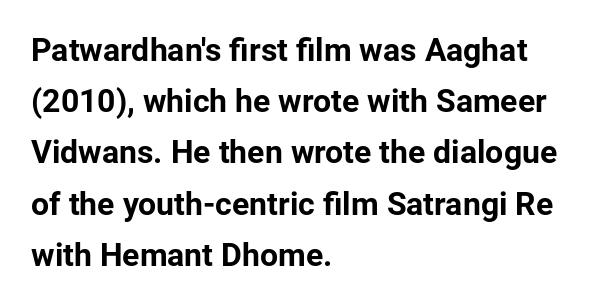
You could not count columns in this text — the font is proportionally spaced. The paragraph shown leans on its left margin. Only glyphs here, with clear space below each row. Is the letter spacing exaggerated? No — it looks like the ordinary default. Students, this is bold: see how much ink each stroke carries. Are there feet on the stems? There aren't — it's a sans.
